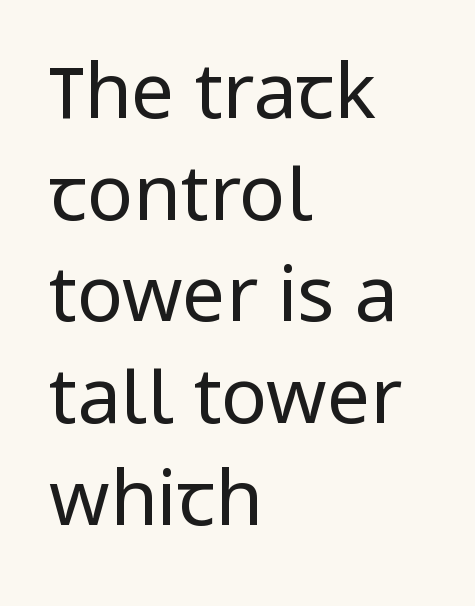
The image shows 77 px regular-weight sans-serif type, upright; set left-aligned, normal line spacing (1.32x), normal letter spacing, not underlined; low stroke contrast and a medium x-height.
